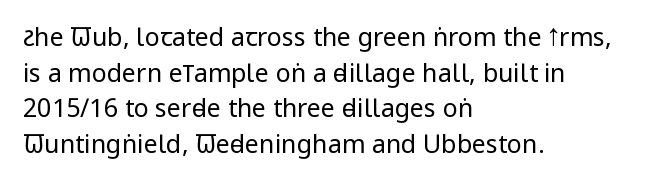
{"italic": "no", "bold": "no", "underline": "no", "align": "left", "line_spacing": "normal", "line_spacing_ratio": 1.43, "letter_spacing": "normal", "letter_spacing_em": 0.0, "glyph_px": 25}
